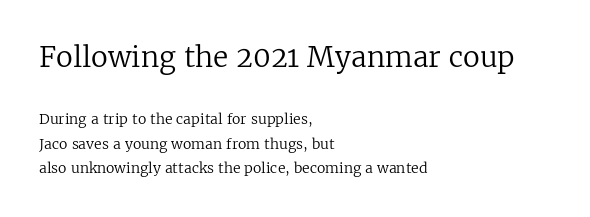
Q: Is the text bold? A: No.
Q: Is the text italic (slanted)? A: No, it is upright.
Q: Is the typeface a serif or a sans-serif typeface? A: Serif.
Q: Is the text underlined? A: No.
Q: How is the paragraph aligned? A: Left-aligned.
Q: Is the spacing between letters normal or unusually wide? A: Normal.
Q: Which block of text is set in a larger size, the first (top) or the second (bottom)? A: The first (top) one.
Q: Width (condensed, normal, or wide)? A: Normal.
Q: Stroke contrast? A: Low.
Q: x-height? A: Medium.
Q: Monospaced? A: No.
